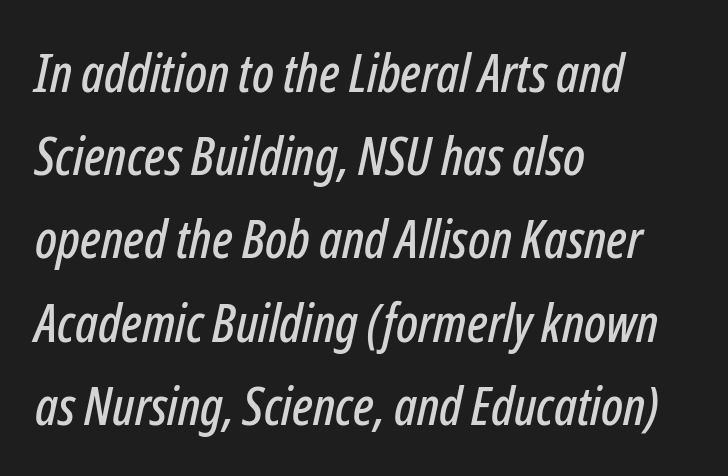
{"italic": "yes", "lean": "right", "slant_degrees": 12, "width": "condensed", "stroke_contrast": "low", "x_height": "medium", "monospaced": "no", "underline": "no", "align": "left", "line_spacing": "normal", "line_spacing_ratio": 1.57, "letter_spacing": "normal", "letter_spacing_em": 0.0, "glyph_px": 53}
